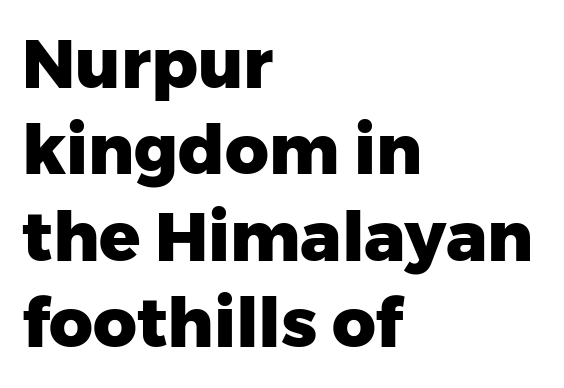
Decoration check: the copy has no underline. Here the designer chose a conventional face with non-uniform glyph widths. The glyphs have the mass of a bold cut. Rendered with straight, roman letterforms.
